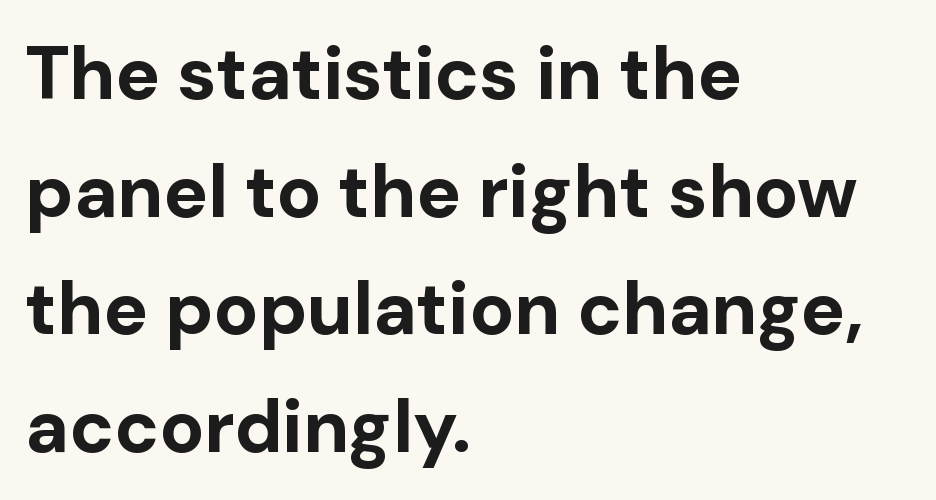
Q: Is the text bold? A: Yes.
Q: Is the text italic (slanted)? A: No, it is upright.
Q: Is the typeface a serif or a sans-serif typeface? A: Sans-serif.
Q: Is the text underlined? A: No.
Q: How is the paragraph aligned? A: Left-aligned.
Q: Is the spacing between letters normal or unusually wide? A: Normal.
Q: Is the spacing between lines tight, normal or loose? A: Normal.
Q: Width (condensed, normal, or wide)? A: Normal.
Q: Stroke contrast? A: Low.
Q: x-height? A: Medium.
Q: Monospaced? A: No.
